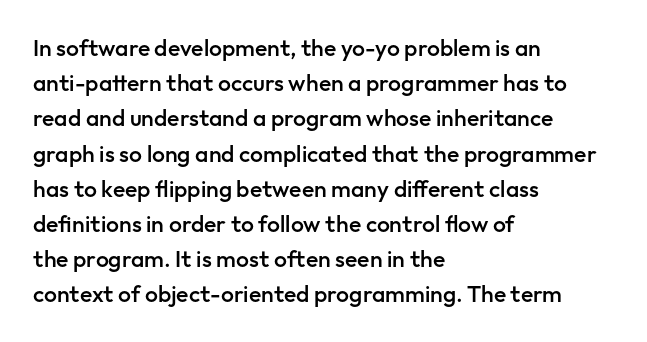
Summary of weight: moderately heavy, a semibold. You could call the tracking neutral — neither tight nor loose. Unmarked baselines from the first word to the last. Quick note: interline space is typical.
